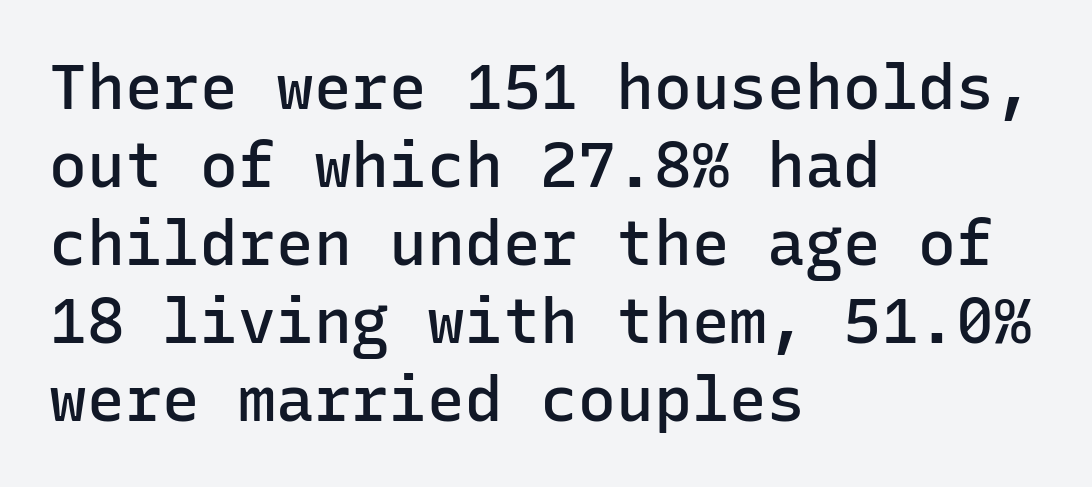
{"serif": "no", "italic": "no", "bold": "semi", "weight": "semibold", "width": "normal", "stroke_contrast": "low", "x_height": "medium", "monospaced": "yes", "underline": "no", "align": "left", "line_spacing_ratio": 1.24, "letter_spacing": "normal", "letter_spacing_em": 0.0, "glyph_px": 63}
